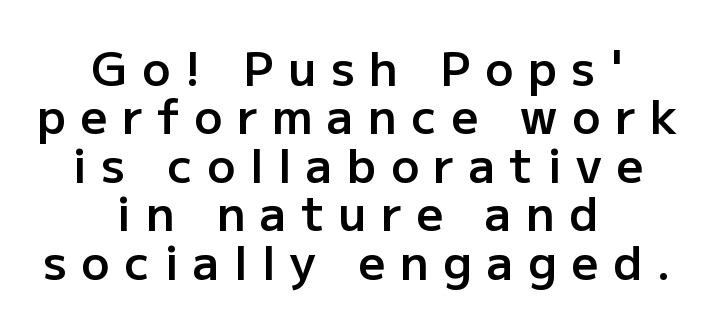
Q: Is the text bold? A: Semi-bold.
Q: Is the text italic (slanted)? A: No, it is upright.
Q: Is the typeface a serif or a sans-serif typeface? A: Sans-serif.
Q: Is the text underlined? A: No.
Q: How is the paragraph aligned? A: Centered.
Q: Is the spacing between letters normal or unusually wide? A: Unusually wide.
Q: Is the spacing between lines tight, normal or loose? A: Tight.
Q: Width (condensed, normal, or wide)? A: Normal.
Q: Stroke contrast? A: Low.
Q: x-height? A: Medium.
Q: Monospaced? A: No.
